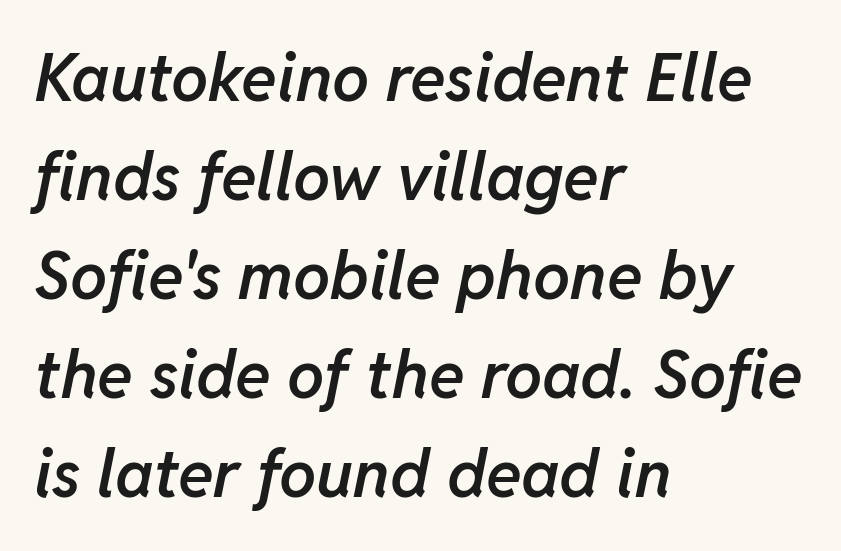
Q: Is the text bold? A: Semi-bold.
Q: Is the text italic (slanted)? A: Yes, it leans right by about 11 degrees.
Q: Is the text underlined? A: No.
Q: How is the paragraph aligned? A: Left-aligned.
Q: Is the spacing between letters normal or unusually wide? A: Normal.
Q: Is the spacing between lines tight, normal or loose? A: Normal.
Q: Width (condensed, normal, or wide)? A: Normal.
Q: Stroke contrast? A: Low.
Q: x-height? A: Medium.
Q: Monospaced? A: No.
